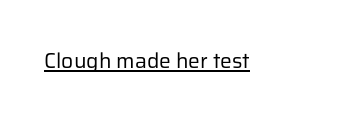
Italic: no, the glyphs are upright roman. You can see a thin bar hugging the bottom of the glyphs. Nothing heavy about these letters — not bold at all. Look at the tracking — it's just the regular setting, nothing added.
